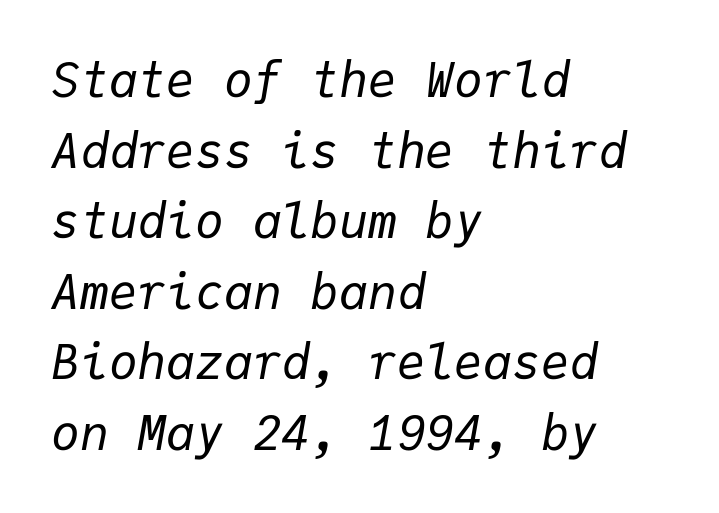
Q: Is the text bold? A: No.
Q: Is the text italic (slanted)? A: Yes, it leans right by about 9 degrees.
Q: Is the text underlined? A: No.
Q: How is the paragraph aligned? A: Left-aligned.
Q: Is the spacing between letters normal or unusually wide? A: Normal.
Q: Is the spacing between lines tight, normal or loose? A: Normal.
Q: Width (condensed, normal, or wide)? A: Normal.
Q: Stroke contrast? A: Low.
Q: x-height? A: Medium.
Q: Monospaced? A: Yes.
